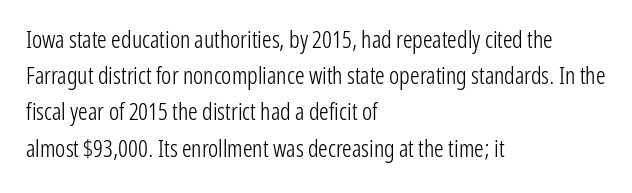
{"italic": "no", "bold": "no", "underline": "no", "align": "left", "line_spacing": "normal", "line_spacing_ratio": 1.51, "letter_spacing": "normal", "letter_spacing_em": 0.0, "glyph_px": 24}
